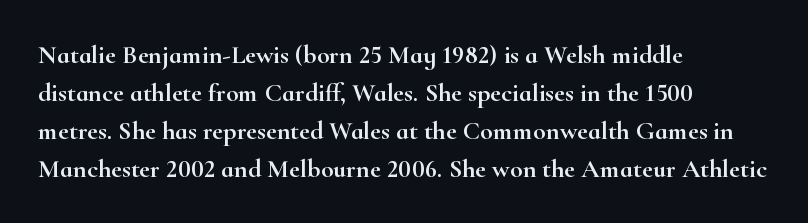
{"italic": "no", "underline": "no", "align": "left", "line_spacing": "normal", "line_spacing_ratio": 1.46, "letter_spacing": "normal", "letter_spacing_em": 0.0, "glyph_px": 26}
